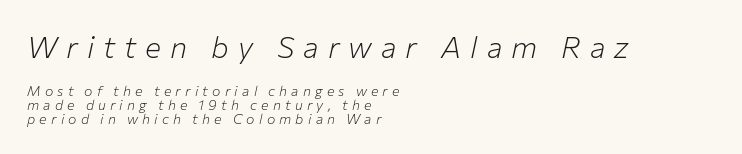
{"italic": "yes", "lean": "right", "slant_degrees": 12, "bold": "no", "weight": "light", "width": "normal", "stroke_contrast": "low", "x_height": "medium", "monospaced": "no", "underline": "no", "align": "left", "line_spacing": "tight", "line_spacing_ratio": 1.0, "letter_spacing": "wide", "letter_spacing_em": 0.3, "larger_block": "first", "size_ratio": 2.14, "glyph_px": 30}
